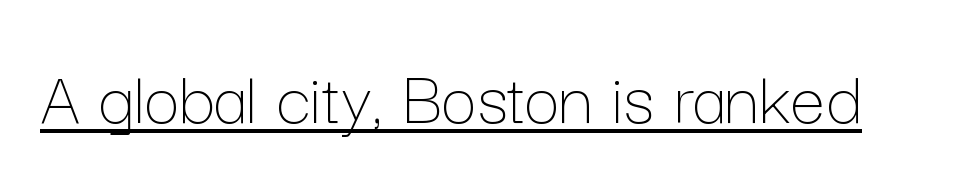
Q: Is the text bold? A: No.
Q: Is the text italic (slanted)? A: No, it is upright.
Q: Is the text underlined? A: Yes.
Q: Is the spacing between letters normal or unusually wide? A: Normal.
Q: Width (condensed, normal, or wide)? A: Normal.
Q: Stroke contrast? A: Low.
Q: x-height? A: Medium.
Q: Monospaced? A: No.
